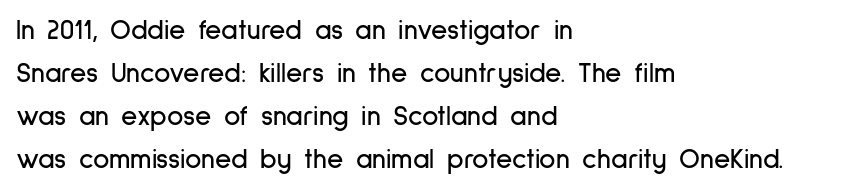
The image shows 28 px condensed sans-serif type, upright; set left-aligned, normal line spacing (1.54x), normal letter spacing, not underlined; low stroke contrast and a medium x-height.
